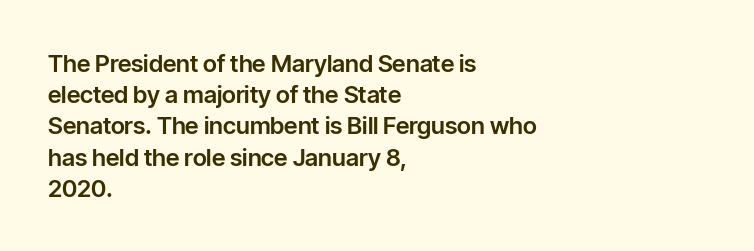
Does the copy run flush right? No — it runs flush left. The font's upright variant was chosen for this text. Descender tails drop into unmarked territory. Reading down the column, the eye jumps a familiar distance to each next line.
